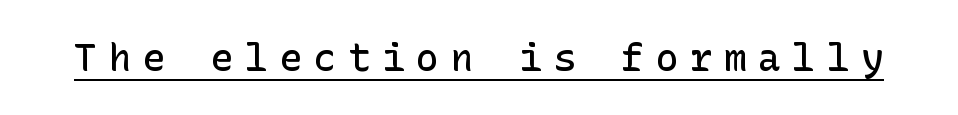
Semibold letterforms, between regular and bold. Ascenders rise straight up at ninety degrees. The glyphs in this specimen are sans serif. The string is rendered with underlining switched on. Glyph-to-glyph distance is far greater than everyday printed text.
